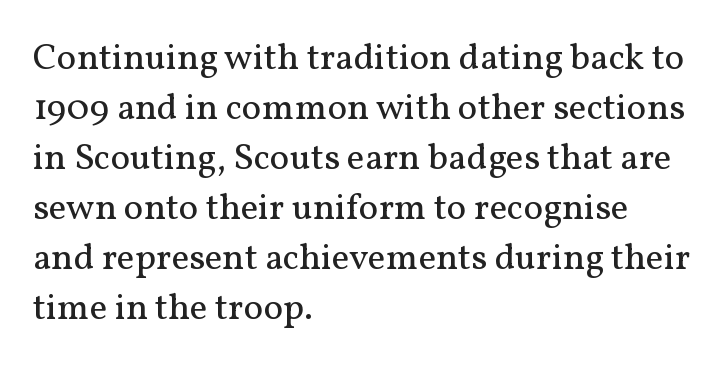
Q: Is the text bold? A: No.
Q: Is the text italic (slanted)? A: No, it is upright.
Q: Is the typeface a serif or a sans-serif typeface? A: Serif.
Q: Is the text underlined? A: No.
Q: How is the paragraph aligned? A: Left-aligned.
Q: Is the spacing between letters normal or unusually wide? A: Normal.
Q: Is the spacing between lines tight, normal or loose? A: Normal.
Q: Width (condensed, normal, or wide)? A: Normal.
Q: Stroke contrast? A: Medium.
Q: x-height? A: Medium.
Q: Monospaced? A: No.
